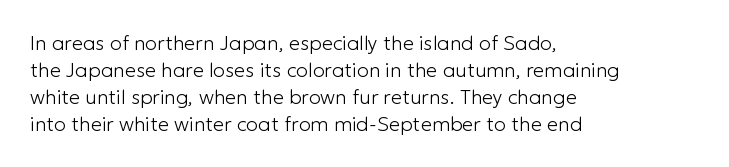
The image shows 20 px text type, upright; set left-aligned, normal line spacing (1.35x), normal letter spacing, not underlined.
